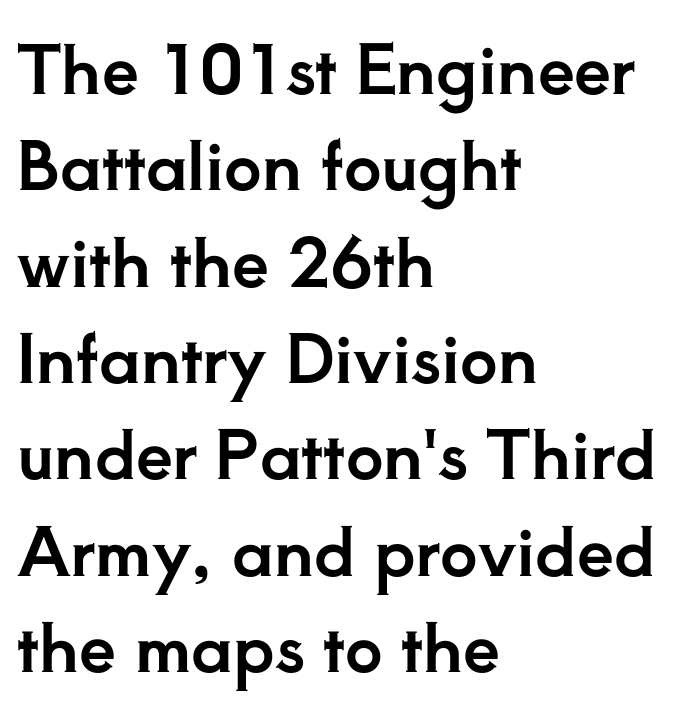
The image shows 66 px serif type, upright; set left-aligned, normal line spacing (1.46x), normal letter spacing, not underlined; low stroke contrast and a small x-height.
